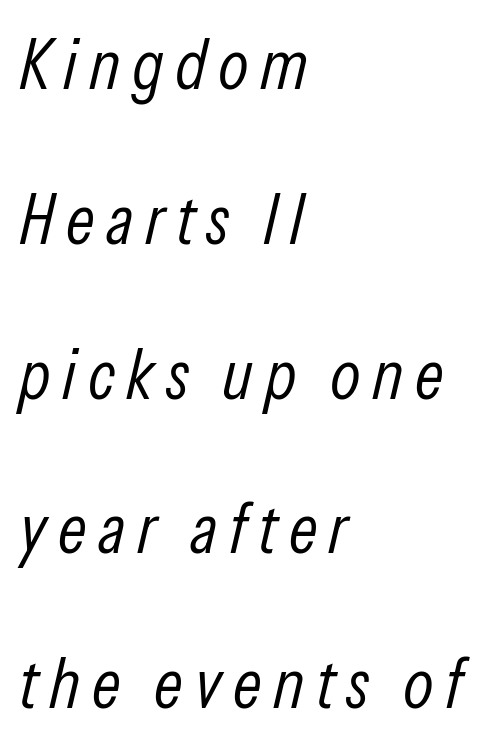
The image shows 71 px light, condensed type, italic (leaning right); set left-aligned, loose line spacing (2.18x), not underlined; low stroke contrast and a medium x-height.
